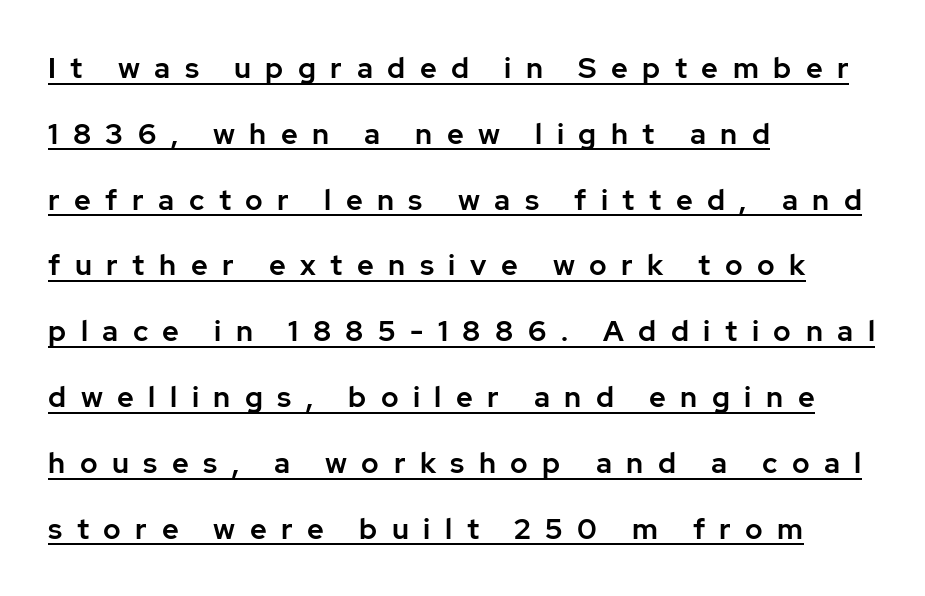
{"serif": "no", "italic": "no", "width": "normal", "stroke_contrast": "low", "x_height": "medium", "monospaced": "no", "underline": "yes", "align": "left", "line_spacing": "loose", "line_spacing_ratio": 2.27, "letter_spacing": "wide", "letter_spacing_em": 0.5, "glyph_px": 29}
